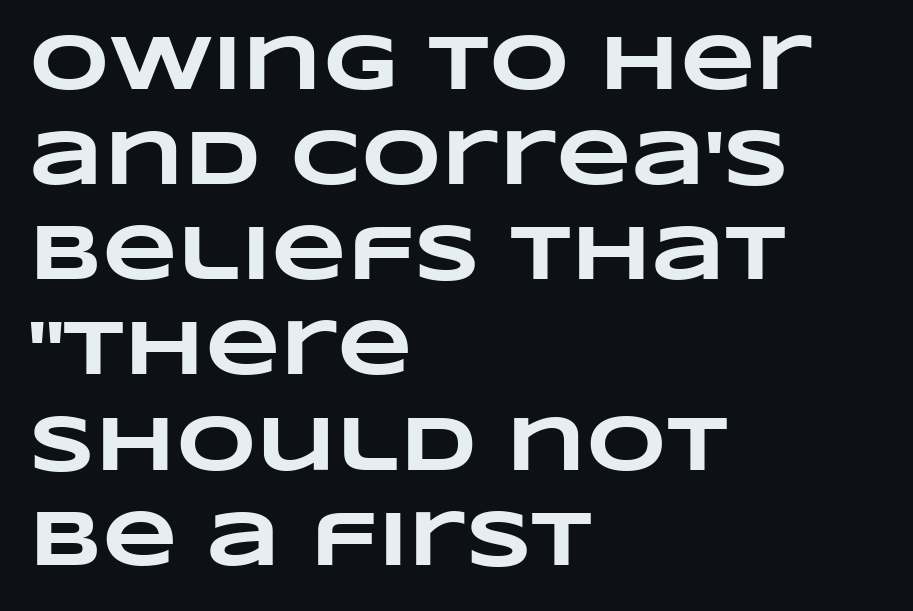
The image shows 78 px heavy, wide type; set left-aligned, line spacing 1.22x, normal letter spacing, not underlined; low stroke contrast and a large x-height.
